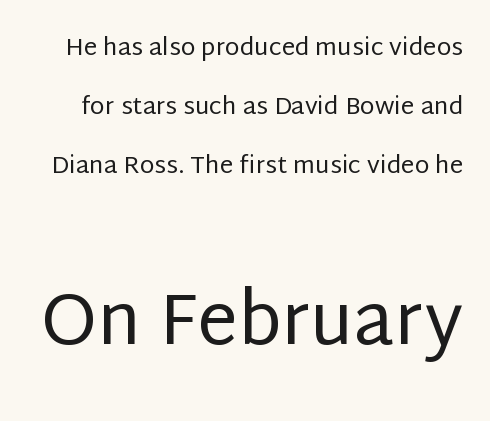
{"serif": "no", "italic": "no", "bold": "no", "weight": "regular", "width": "normal", "stroke_contrast": "low", "x_height": "large", "monospaced": "no", "underline": "no", "line_spacing": "loose", "line_spacing_ratio": 2.45, "letter_spacing": "normal", "letter_spacing_em": 0.0, "larger_block": "second", "size_ratio": 3.0, "glyph_px": 72}
